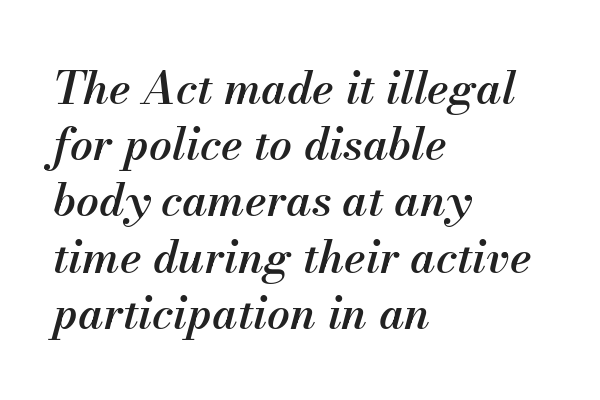
{"italic": "yes", "lean": "right", "slant_degrees": 13, "bold": "semi", "weight": "semibold", "width": "normal", "stroke_contrast": "medium", "x_height": "small", "monospaced": "no", "underline": "no", "align": "left", "line_spacing": "normal", "line_spacing_ratio": 1.25, "letter_spacing": "normal", "letter_spacing_em": 0.0, "glyph_px": 45}
